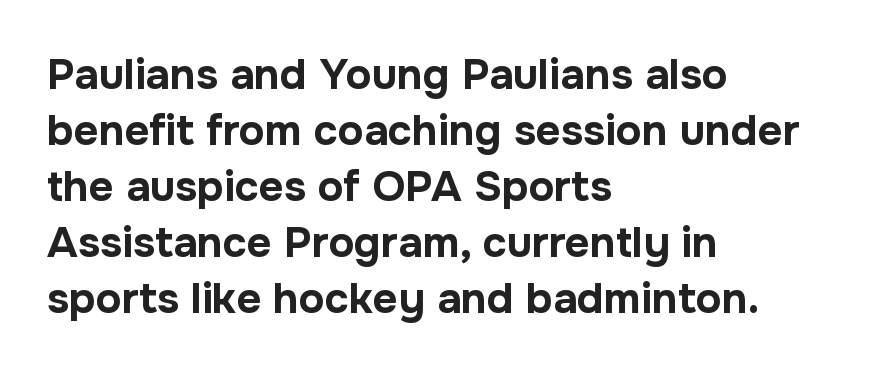
The image shows 43 px bold sans-serif type, upright; set left-aligned, normal line spacing (1.3x), normal letter spacing, not underlined; low stroke contrast and a medium x-height.
